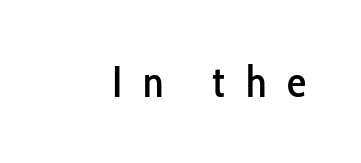
{"serif": "no", "italic": "no", "width": "condensed", "stroke_contrast": "low", "x_height": "medium", "monospaced": "no", "underline": "no", "letter_spacing": "wide", "letter_spacing_em": 0.48, "glyph_px": 43}
